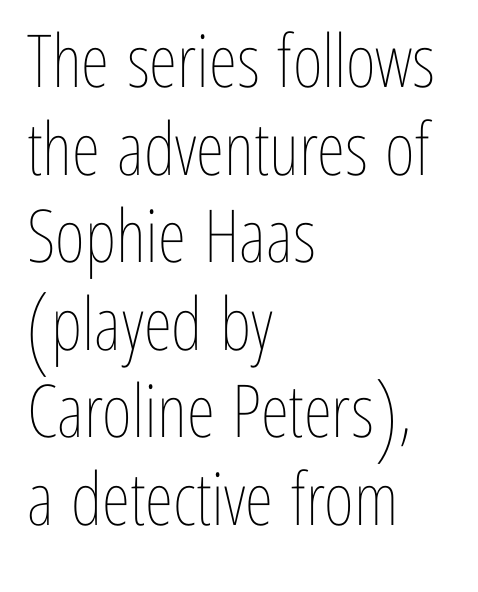
Is this a heavy cut? Hardly; it is regular or lighter. Glyph-to-glyph distance matches everyday printed text. Underline: absent. These lines stack with their left ends in a neat column. Every stem runs plumb, perpendicular to the baseline.
